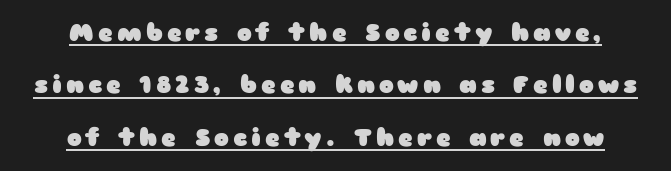
Leftover space on each line is divided equally before and after the words. The passage shown is emphatically bold. A roman cut, with each character standing at attention. This block would shrink considerably if given ordinary leading; it's expanded now. Check the space under the baseline: a stroke is drawn there.
